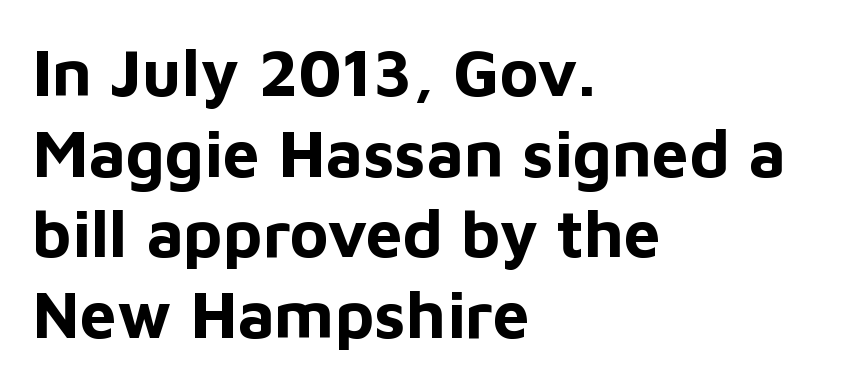
{"serif": "no", "italic": "no", "bold": "yes", "weight": "bold", "width": "normal", "stroke_contrast": "low", "x_height": "medium", "monospaced": "no", "underline": "no", "align": "left", "line_spacing_ratio": 1.22, "letter_spacing": "normal", "letter_spacing_em": 0.0, "glyph_px": 66}
